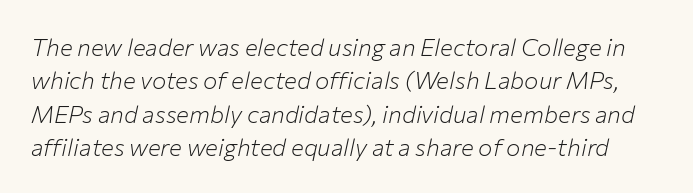
The image shows 24 px text type, italic (leaning right); set normal line spacing (1.39x), normal letter spacing, not underlined.
